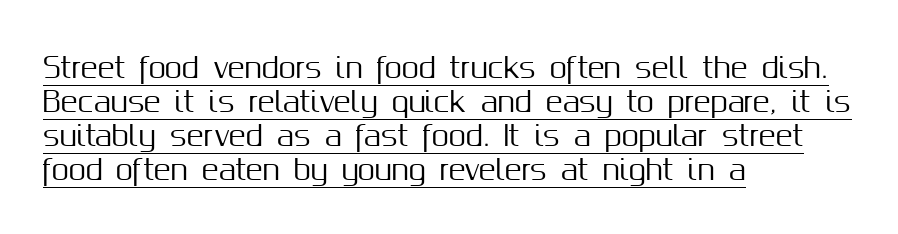
Q: Is the text italic (slanted)? A: No, it is upright.
Q: Is the typeface a serif or a sans-serif typeface? A: Sans-serif.
Q: Is the text underlined? A: Yes.
Q: How is the paragraph aligned? A: Left-aligned.
Q: Is the spacing between letters normal or unusually wide? A: Normal.
Q: Width (condensed, normal, or wide)? A: Normal.
Q: Stroke contrast? A: Medium.
Q: x-height? A: Medium.
Q: Monospaced? A: No.
